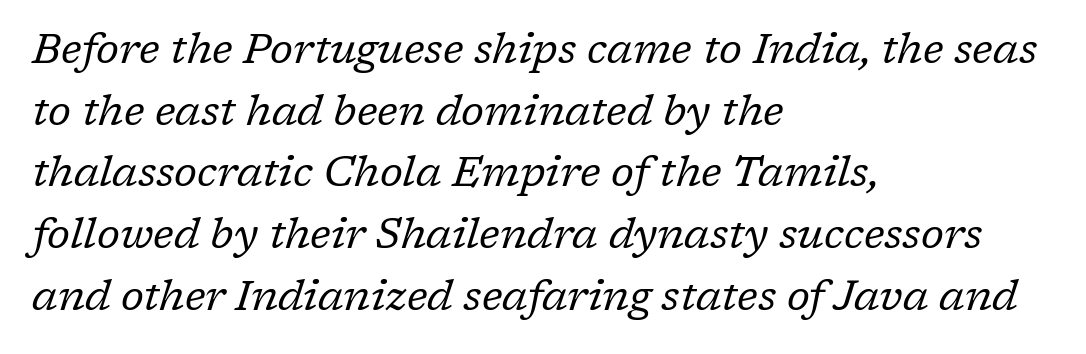
The letterforms sit at book weight or below. Line spacing here is normal. If you drew a ruler down the left edge, every line would touch it. You can tell it's italic because the verticals aren't actually vertical. Only glyphs here, with clear space below each row. The designer went with a serif here, giving each stem small feet.
